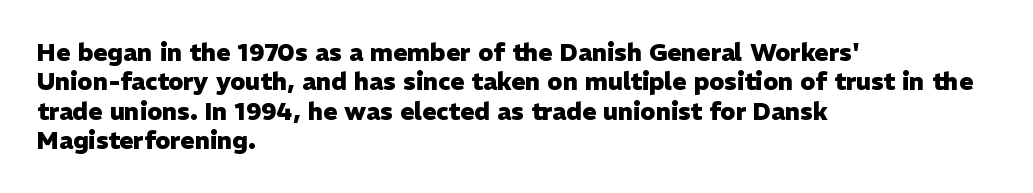
Check the space under the baseline: it is left empty. Words appear dense and cohesive because spacing is normal. Summary of weight: heavy, a full bold. Caption: multi-line text, flush left, ragged right.
